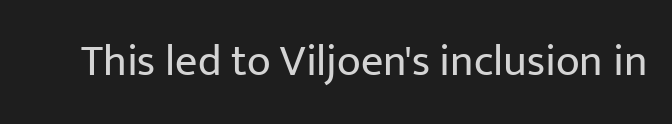
{"serif": "no", "italic": "no", "bold": "no", "weight": "regular", "width": "normal", "stroke_contrast": "low", "x_height": "medium", "monospaced": "no", "underline": "no", "letter_spacing": "normal", "letter_spacing_em": 0.0, "glyph_px": 44}
